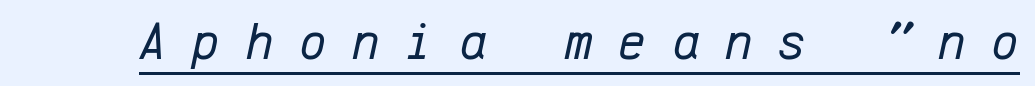
Q: Is the text bold? A: No.
Q: Is the text italic (slanted)? A: Yes, it leans right by about 12 degrees.
Q: Is the text underlined? A: Yes.
Q: Is the spacing between letters normal or unusually wide? A: Unusually wide.
Q: Width (condensed, normal, or wide)? A: Normal.
Q: Stroke contrast? A: Low.
Q: x-height? A: Medium.
Q: Monospaced? A: Yes.
